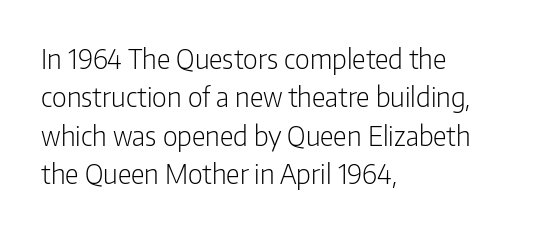
Q: Is the text bold? A: No.
Q: Is the text italic (slanted)? A: No, it is upright.
Q: Is the text underlined? A: No.
Q: How is the paragraph aligned? A: Left-aligned.
Q: Is the spacing between letters normal or unusually wide? A: Normal.
Q: Is the spacing between lines tight, normal or loose? A: Normal.
